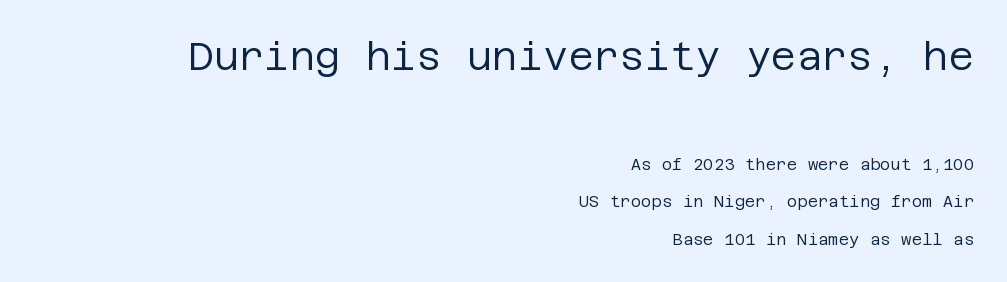
You could call the tracking neutral — neither tight nor loose. The glyphs in this specimen are sans serif. The rendering anchors every line to the right-hand side. A clean baseline with only descenders dipping below it.
